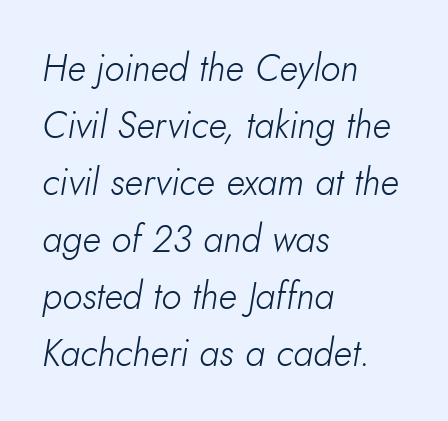
Q: Is the text bold? A: No.
Q: Is the text italic (slanted)? A: Yes, it leans right by about 10 degrees.
Q: Is the text underlined? A: No.
Q: How is the paragraph aligned? A: Left-aligned.
Q: Is the spacing between letters normal or unusually wide? A: Normal.
Q: Is the spacing between lines tight, normal or loose? A: Normal.
Q: Width (condensed, normal, or wide)? A: Normal.
Q: Stroke contrast? A: Low.
Q: x-height? A: Small.
Q: Monospaced? A: No.
